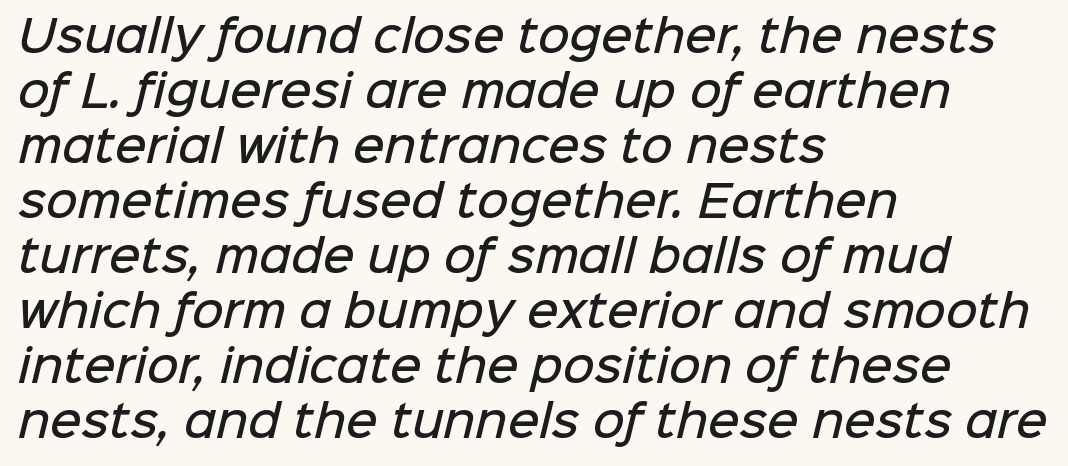
The image shows 43 px semibold sans-serif type; set left-aligned, normal line spacing (1.28x), normal letter spacing, not underlined; low stroke contrast and a medium x-height.
